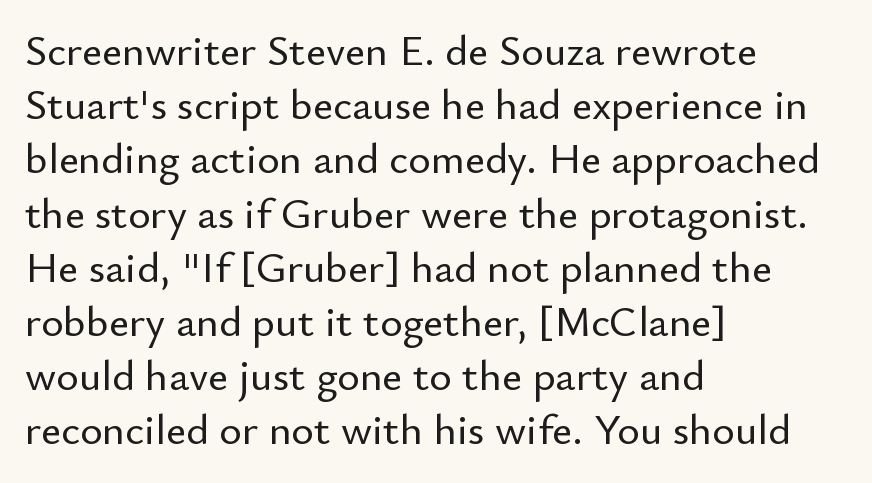
Q: Is the text italic (slanted)? A: No, it is upright.
Q: Is the typeface a serif or a sans-serif typeface? A: Sans-serif.
Q: Is the text underlined? A: No.
Q: How is the paragraph aligned? A: Left-aligned.
Q: Is the spacing between letters normal or unusually wide? A: Normal.
Q: Is the spacing between lines tight, normal or loose? A: Normal.
Q: Width (condensed, normal, or wide)? A: Normal.
Q: Stroke contrast? A: Low.
Q: x-height? A: Small.
Q: Monospaced? A: No.
